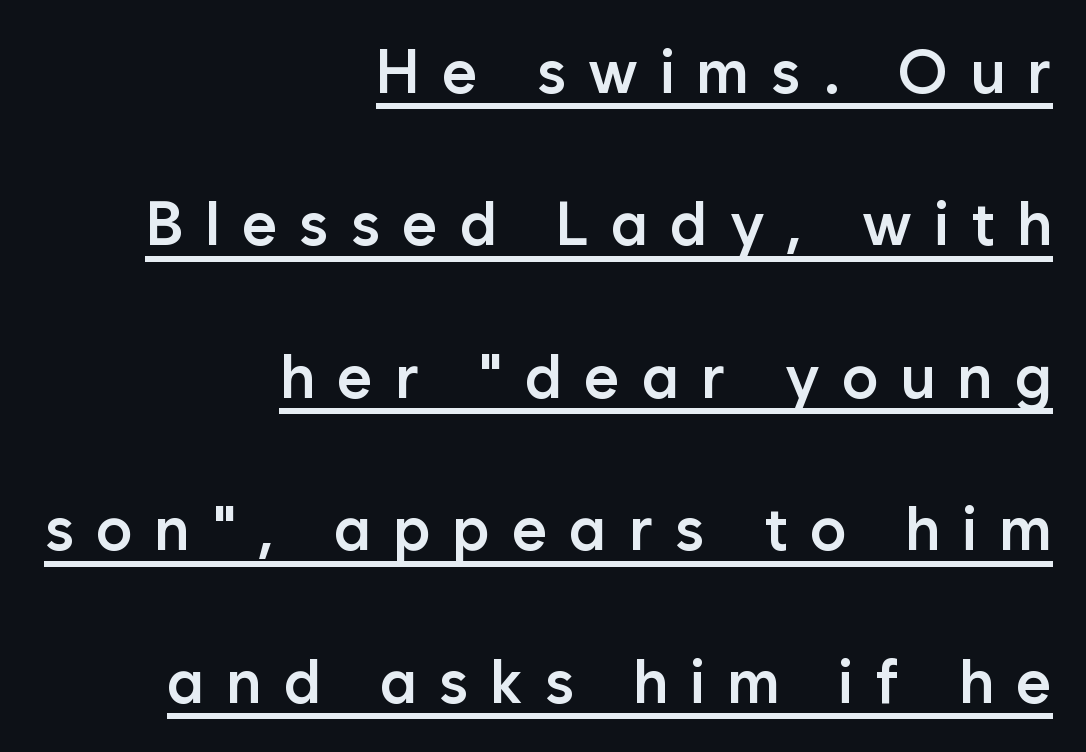
This sample uses a sans-serif face. Set as a demibold, roughly 600 on the weight scale. The face used here is rendered with a markedly widened letterfit. Character widths vary here, with narrow letters taking less room than wide ones. Style check: upright.
